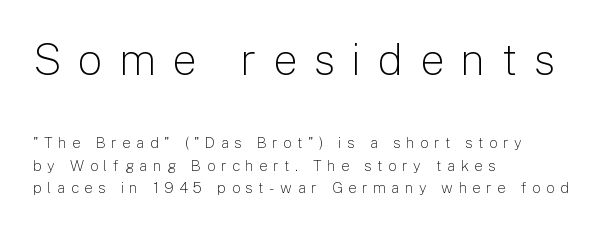
{"serif": "no", "italic": "no", "bold": "no", "weight": "light", "width": "normal", "stroke_contrast": "low", "x_height": "medium", "monospaced": "no", "underline": "no", "align": "left", "line_spacing": "normal", "line_spacing_ratio": 1.48, "letter_spacing": "wide", "letter_spacing_em": 0.37, "larger_block": "first", "size_ratio": 2.93, "glyph_px": 44}
